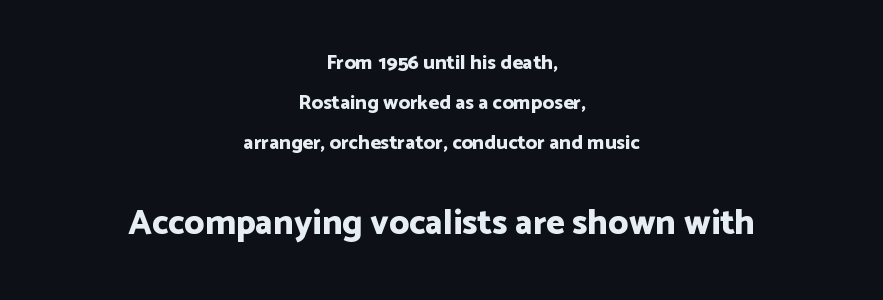
The image shows 35 px bold sans-serif type, upright; set centered, loose line spacing (2.0x), normal letter spacing, not underlined; the second (bottom) block is 1.75x larger; low stroke contrast and a medium x-height.
